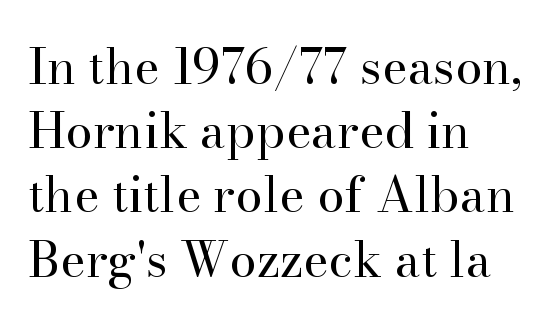
{"serif": "yes", "italic": "no", "bold": "no", "weight": "regular", "width": "normal", "stroke_contrast": "high", "x_height": "small", "monospaced": "no", "underline": "no", "align": "left", "line_spacing": "normal", "line_spacing_ratio": 1.31, "letter_spacing": "normal", "letter_spacing_em": 0.0, "glyph_px": 49}
